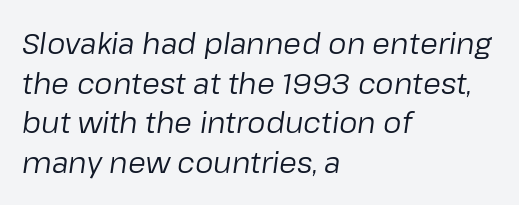
{"italic": "yes", "lean": "right", "slant_degrees": 8, "bold": "no", "weight": "regular", "width": "normal", "stroke_contrast": "low", "x_height": "medium", "monospaced": "no", "underline": "no", "align": "left", "line_spacing": "normal", "line_spacing_ratio": 1.37, "letter_spacing": "normal", "letter_spacing_em": 0.0, "glyph_px": 29}
